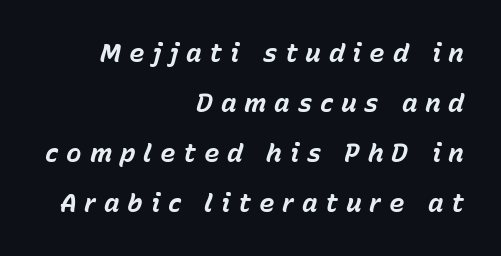
{"italic": "yes", "lean": "right", "slant_degrees": 15, "bold": "yes", "underline": "no", "align": "right", "line_spacing": "loose", "line_spacing_ratio": 1.92, "letter_spacing": "wide", "letter_spacing_em": 0.3, "glyph_px": 26}
